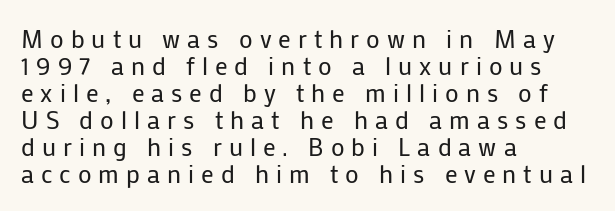
{"italic": "no", "bold": "no", "underline": "no", "align": "left", "line_spacing": "tight", "line_spacing_ratio": 1.08, "letter_spacing": "wide", "letter_spacing_em": 0.28, "glyph_px": 25}
